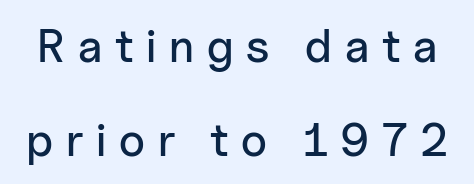
Type style note: lacks serifs. Note the varied advance widths — an 'i' is clearly narrower than an 'm'. Regarding leading, the lines here are spaced well apart. Caption: expanded tracking, letters set apart.
